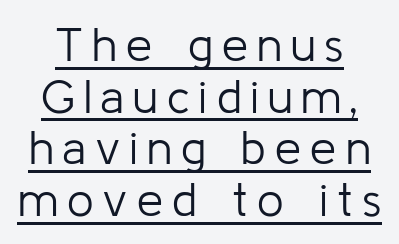
Q: Is the text bold? A: No.
Q: Is the text italic (slanted)? A: No, it is upright.
Q: Is the typeface a serif or a sans-serif typeface? A: Sans-serif.
Q: Is the text underlined? A: Yes.
Q: Is the spacing between lines tight, normal or loose? A: Tight.
Q: Width (condensed, normal, or wide)? A: Normal.
Q: Stroke contrast? A: Low.
Q: x-height? A: Medium.
Q: Monospaced? A: No.
